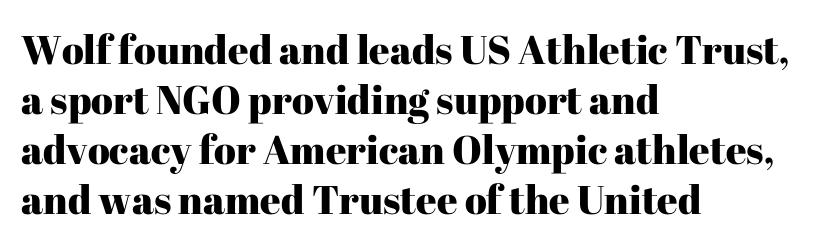
Q: Is the text italic (slanted)? A: No, it is upright.
Q: Is the typeface a serif or a sans-serif typeface? A: Serif.
Q: Is the text underlined? A: No.
Q: How is the paragraph aligned? A: Left-aligned.
Q: Is the spacing between letters normal or unusually wide? A: Normal.
Q: Is the spacing between lines tight, normal or loose? A: Normal.
Q: Width (condensed, normal, or wide)? A: Normal.
Q: Stroke contrast? A: High.
Q: x-height? A: Medium.
Q: Monospaced? A: No.
